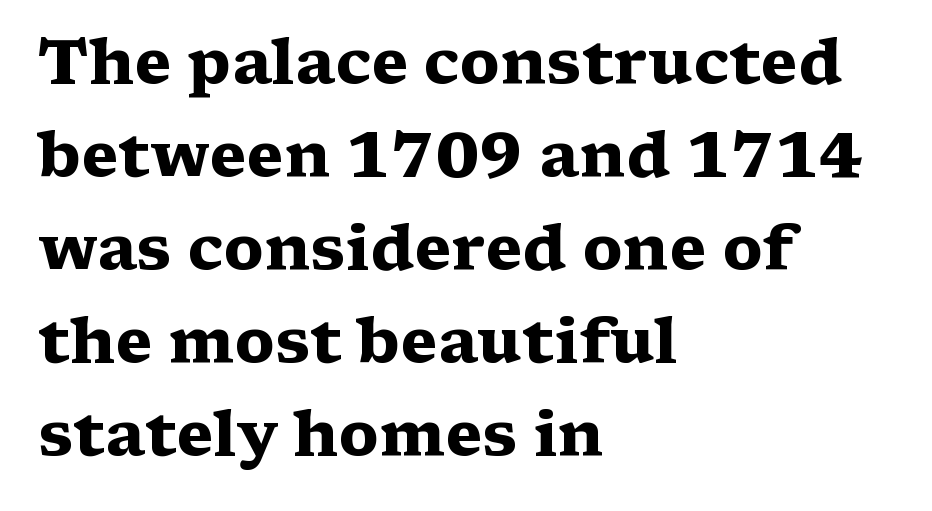
Q: Is the text bold? A: Yes.
Q: Is the text italic (slanted)? A: No, it is upright.
Q: Is the typeface a serif or a sans-serif typeface? A: Serif.
Q: Is the text underlined? A: No.
Q: How is the paragraph aligned? A: Left-aligned.
Q: Is the spacing between letters normal or unusually wide? A: Normal.
Q: Is the spacing between lines tight, normal or loose? A: Normal.
Q: Width (condensed, normal, or wide)? A: Wide.
Q: Stroke contrast? A: Medium.
Q: x-height? A: Medium.
Q: Monospaced? A: No.
